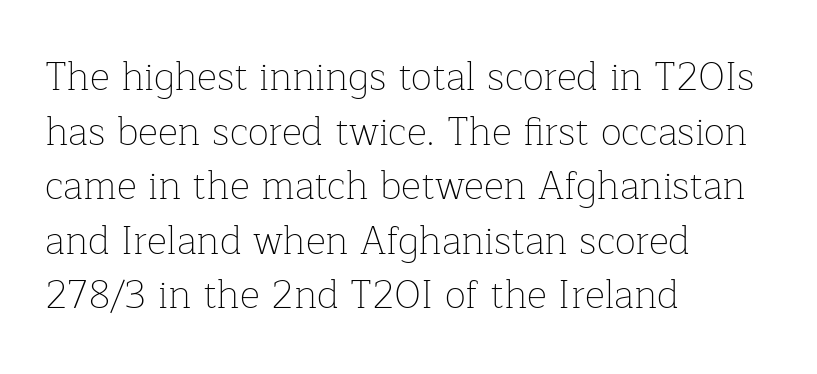
The image shows 39 px thin serif type, upright; set left-aligned, normal line spacing (1.4x), normal letter spacing, not underlined; low stroke contrast and a medium x-height.
